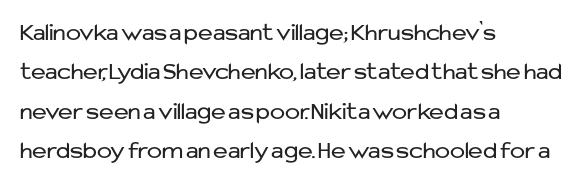
The image shows 25 px text type, upright; set left-aligned, normal line spacing (1.58x), normal letter spacing, not underlined.
